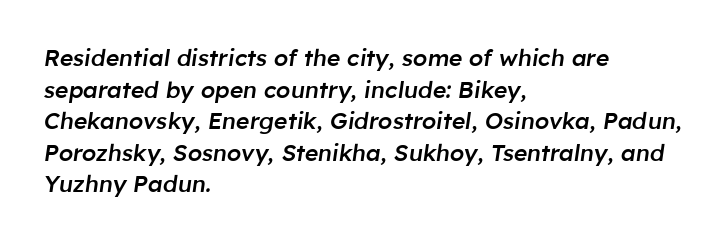
The image shows 23 px text type, italic (leaning right); set left-aligned, normal line spacing (1.37x), normal letter spacing, not underlined.
